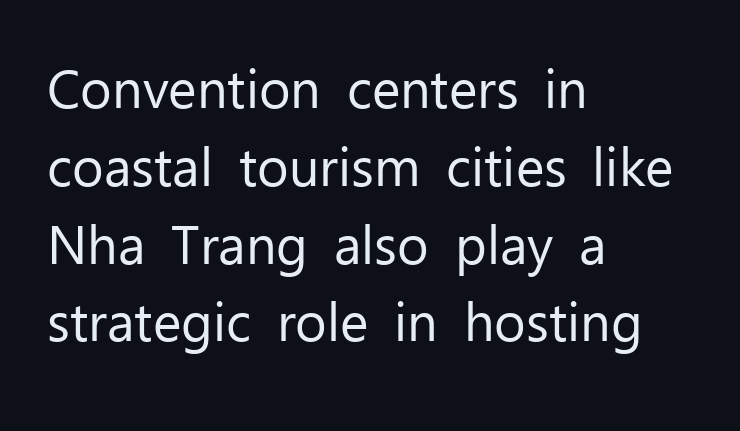
The image shows 54 px regular-weight sans-serif type, upright; set left-aligned, normal line spacing (1.44x), normal letter spacing, not underlined; low stroke contrast and a medium x-height.
